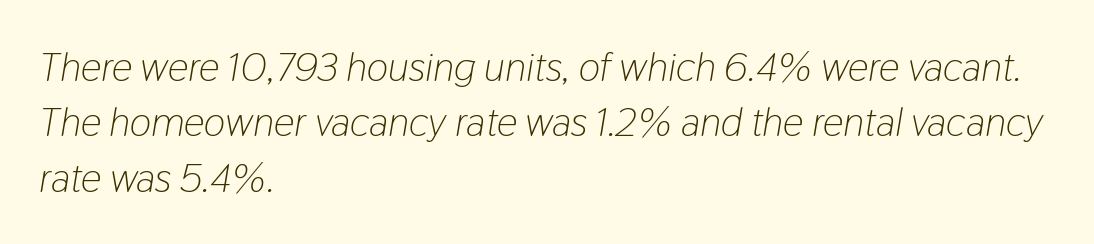
{"italic": "yes", "lean": "right", "slant_degrees": 9, "bold": "no", "weight": "light", "width": "condensed", "stroke_contrast": "low", "x_height": "medium", "monospaced": "no", "underline": "no", "align": "left", "line_spacing": "normal", "line_spacing_ratio": 1.35, "letter_spacing": "normal", "letter_spacing_em": 0.0, "glyph_px": 41}
